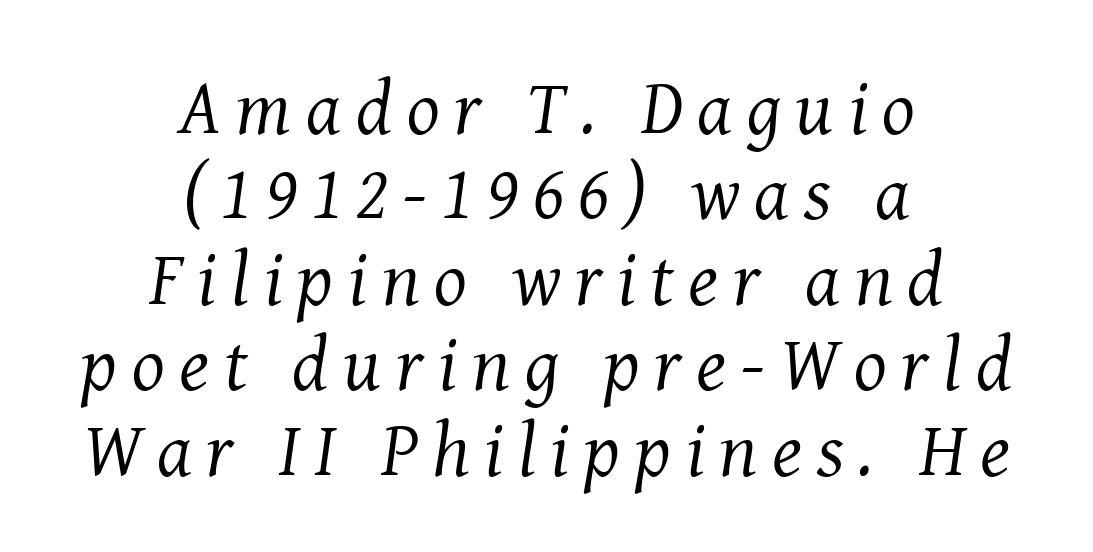
Q: Is the text bold? A: No.
Q: Is the text italic (slanted)? A: Yes, it leans right by about 8 degrees.
Q: Is the typeface a serif or a sans-serif typeface? A: Serif.
Q: Is the text underlined? A: No.
Q: How is the paragraph aligned? A: Centered.
Q: Is the spacing between lines tight, normal or loose? A: Tight.
Q: Width (condensed, normal, or wide)? A: Normal.
Q: Stroke contrast? A: Medium.
Q: x-height? A: Medium.
Q: Monospaced? A: No.
